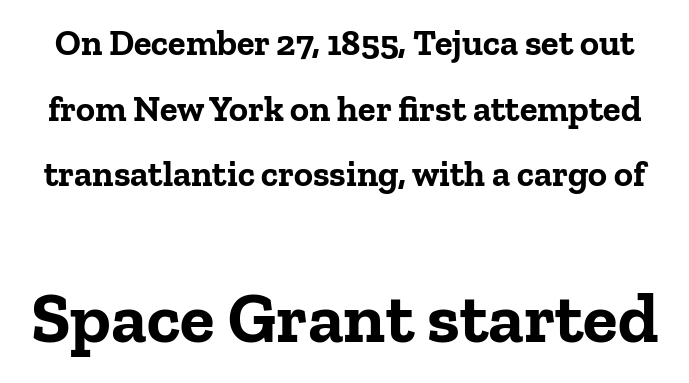
{"serif": "yes", "italic": "no", "bold": "yes", "weight": "bold", "width": "normal", "stroke_contrast": "low", "x_height": "medium", "monospaced": "no", "underline": "no", "line_spacing_ratio": 1.82, "letter_spacing": "normal", "letter_spacing_em": 0.0, "larger_block": "second", "size_ratio": 1.97, "glyph_px": 71}
